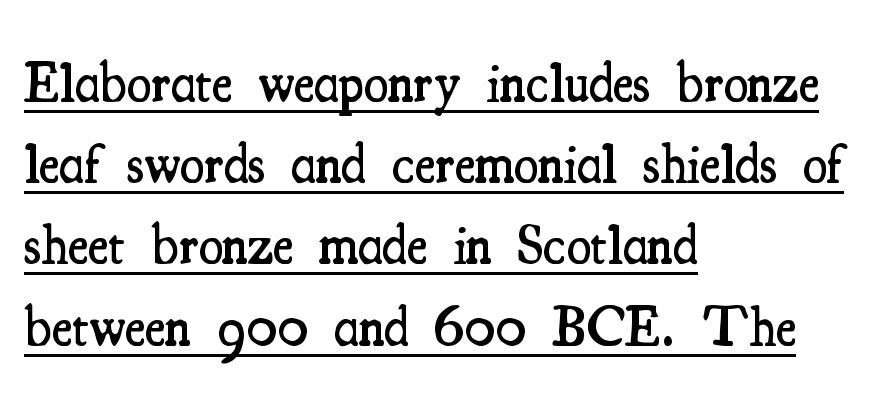
{"serif": "yes", "italic": "no", "bold": "semi", "weight": "semibold", "width": "condensed", "stroke_contrast": "medium", "x_height": "small", "monospaced": "no", "underline": "yes", "align": "left", "line_spacing": "normal", "line_spacing_ratio": 1.45, "letter_spacing": "normal", "letter_spacing_em": 0.0, "glyph_px": 56}
